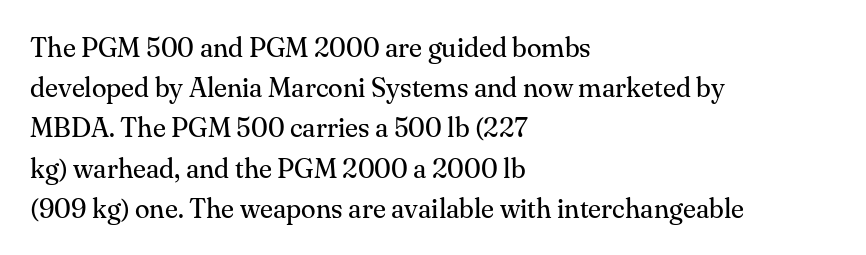
Q: Is the text bold? A: No.
Q: Is the text italic (slanted)? A: No, it is upright.
Q: Is the text underlined? A: No.
Q: How is the paragraph aligned? A: Left-aligned.
Q: Is the spacing between letters normal or unusually wide? A: Normal.
Q: Is the spacing between lines tight, normal or loose? A: Normal.
